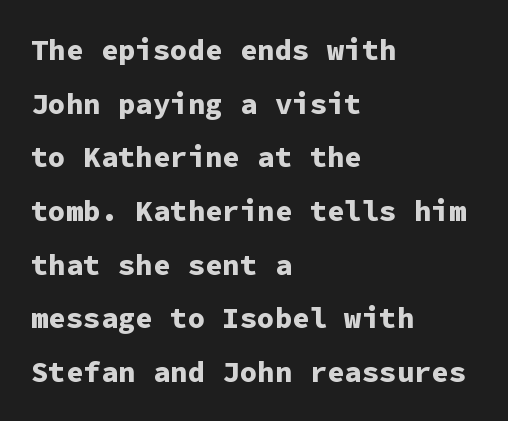
Q: Is the text bold? A: Yes.
Q: Is the text italic (slanted)? A: No, it is upright.
Q: Is the typeface a serif or a sans-serif typeface? A: Sans-serif.
Q: Is the text underlined? A: No.
Q: How is the paragraph aligned? A: Left-aligned.
Q: Is the spacing between letters normal or unusually wide? A: Normal.
Q: Width (condensed, normal, or wide)? A: Normal.
Q: Stroke contrast? A: Low.
Q: x-height? A: Medium.
Q: Monospaced? A: Yes.
